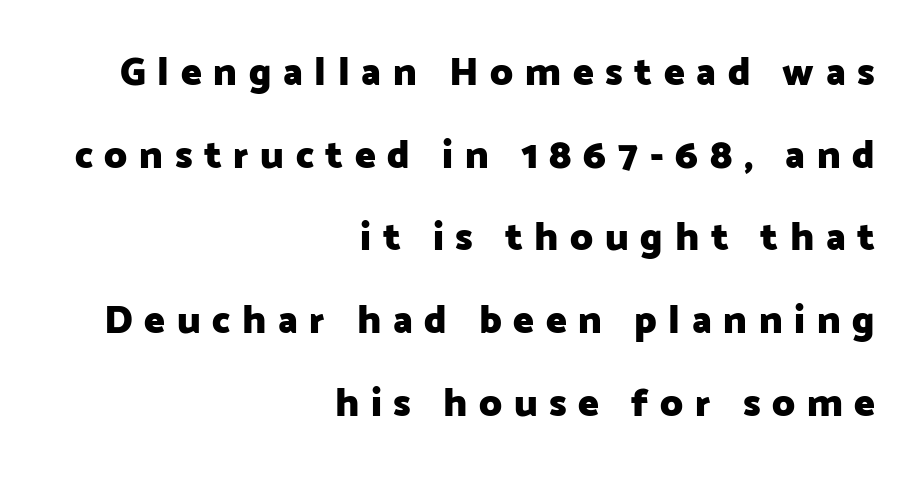
Q: Is the text bold? A: Yes.
Q: Is the text italic (slanted)? A: No, it is upright.
Q: Is the typeface a serif or a sans-serif typeface? A: Sans-serif.
Q: Is the text underlined? A: No.
Q: How is the paragraph aligned? A: Right-aligned.
Q: Is the spacing between letters normal or unusually wide? A: Unusually wide.
Q: Is the spacing between lines tight, normal or loose? A: Loose.
Q: Width (condensed, normal, or wide)? A: Normal.
Q: Stroke contrast? A: Low.
Q: x-height? A: Medium.
Q: Monospaced? A: No.
